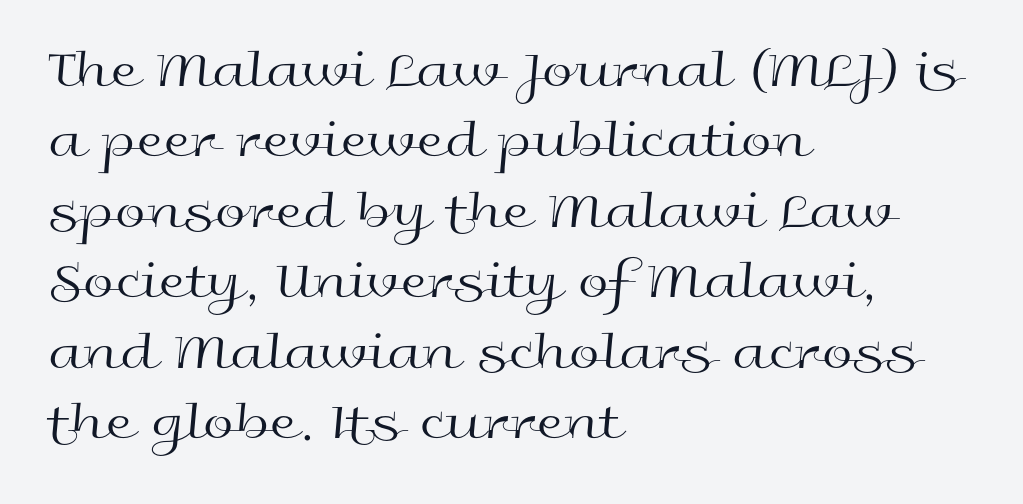
Q: Is the text bold? A: No.
Q: Is the text italic (slanted)? A: No, it is upright.
Q: Is the typeface a serif or a sans-serif typeface? A: Sans-serif.
Q: Is the text underlined? A: No.
Q: How is the paragraph aligned? A: Left-aligned.
Q: Is the spacing between letters normal or unusually wide? A: Normal.
Q: Is the spacing between lines tight, normal or loose? A: Normal.
Q: Width (condensed, normal, or wide)? A: Wide.
Q: x-height? A: Medium.
Q: Monospaced? A: No.
